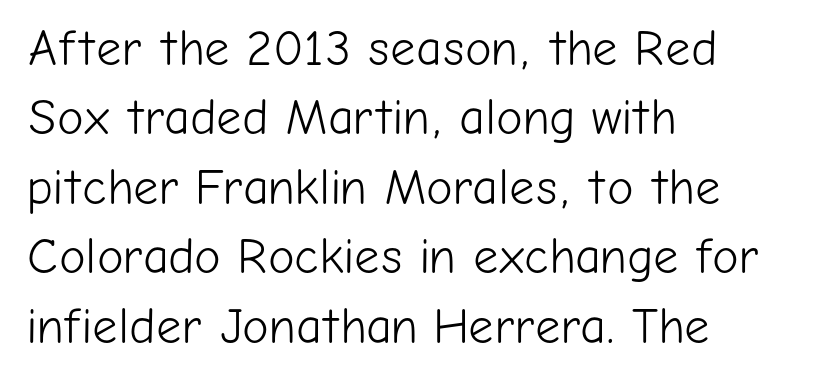
Q: Is the text bold? A: No.
Q: Is the text italic (slanted)? A: No, it is upright.
Q: Is the typeface a serif or a sans-serif typeface? A: Sans-serif.
Q: Is the text underlined? A: No.
Q: How is the paragraph aligned? A: Left-aligned.
Q: Is the spacing between letters normal or unusually wide? A: Normal.
Q: Is the spacing between lines tight, normal or loose? A: Normal.
Q: Width (condensed, normal, or wide)? A: Normal.
Q: Stroke contrast? A: Low.
Q: x-height? A: Medium.
Q: Monospaced? A: No.
